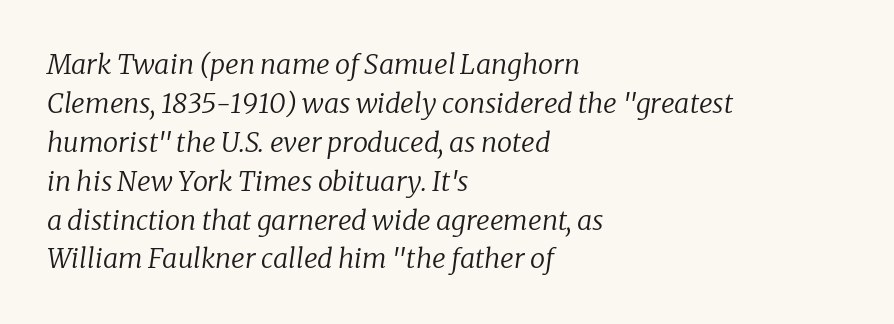
Q: Is the text bold? A: No.
Q: Is the text italic (slanted)? A: Yes, it leans right by about 8 degrees.
Q: Is the text underlined? A: No.
Q: How is the paragraph aligned? A: Left-aligned.
Q: Is the spacing between letters normal or unusually wide? A: Normal.
Q: Is the spacing between lines tight, normal or loose? A: Normal.
